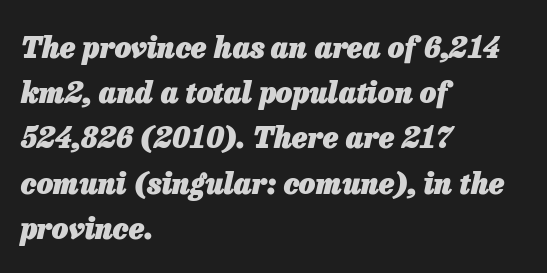
Q: Is the text bold? A: Yes.
Q: Is the text italic (slanted)? A: Yes, it leans right by about 13 degrees.
Q: Is the text underlined? A: No.
Q: How is the paragraph aligned? A: Left-aligned.
Q: Is the spacing between letters normal or unusually wide? A: Normal.
Q: Is the spacing between lines tight, normal or loose? A: Normal.
Q: Width (condensed, normal, or wide)? A: Normal.
Q: Stroke contrast? A: Low.
Q: x-height? A: Medium.
Q: Monospaced? A: No.
